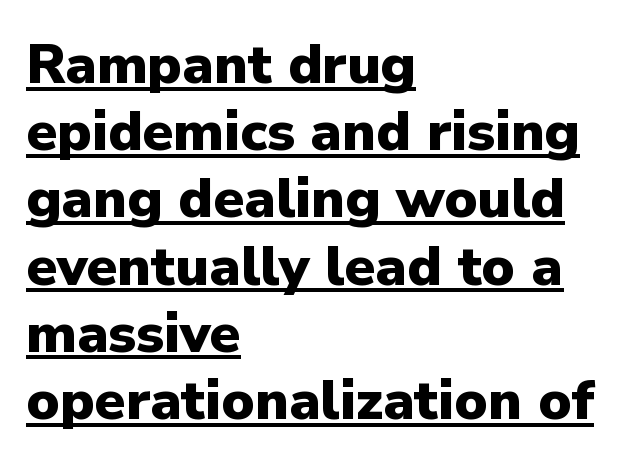
Q: Is the text bold? A: Yes.
Q: Is the text italic (slanted)? A: No, it is upright.
Q: Is the typeface a serif or a sans-serif typeface? A: Sans-serif.
Q: Is the text underlined? A: Yes.
Q: How is the paragraph aligned? A: Left-aligned.
Q: Is the spacing between letters normal or unusually wide? A: Normal.
Q: Width (condensed, normal, or wide)? A: Normal.
Q: Stroke contrast? A: Low.
Q: x-height? A: Medium.
Q: Monospaced? A: No.
